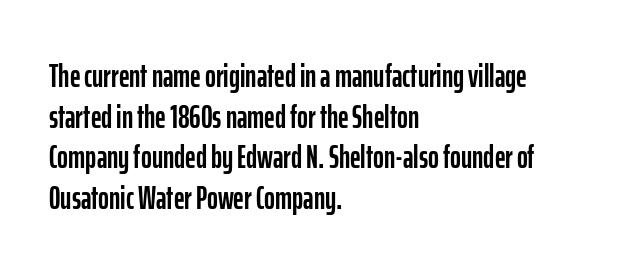
Nope, no serifs anywhere on these letters. The rendering uses natural spacing where letterforms have individual widths. Unlike italic type, these characters show no tilt at all. The rendering keeps characters at their native spacing. The glyphs are unaccompanied by any horizontal stroke below them.
